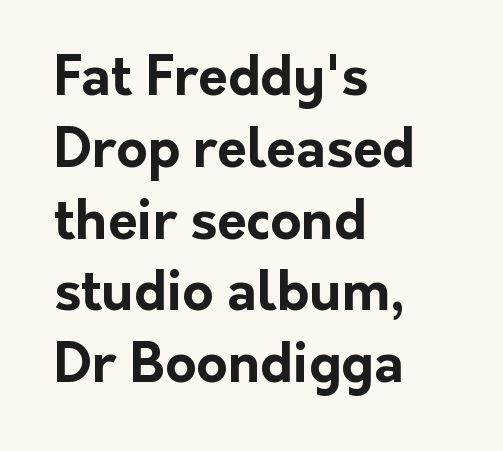
Q: Is the text bold? A: Yes.
Q: Is the text italic (slanted)? A: No, it is upright.
Q: Is the typeface a serif or a sans-serif typeface? A: Sans-serif.
Q: Is the text underlined? A: No.
Q: How is the paragraph aligned? A: Left-aligned.
Q: Is the spacing between letters normal or unusually wide? A: Normal.
Q: Is the spacing between lines tight, normal or loose? A: Normal.
Q: Width (condensed, normal, or wide)? A: Normal.
Q: Stroke contrast? A: Low.
Q: x-height? A: Medium.
Q: Monospaced? A: No.
